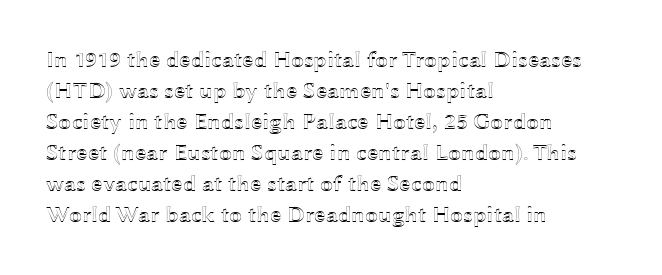
{"italic": "no", "underline": "no", "align": "left", "line_spacing": "normal", "line_spacing_ratio": 1.35, "letter_spacing": "normal", "letter_spacing_em": 0.0, "glyph_px": 23}
